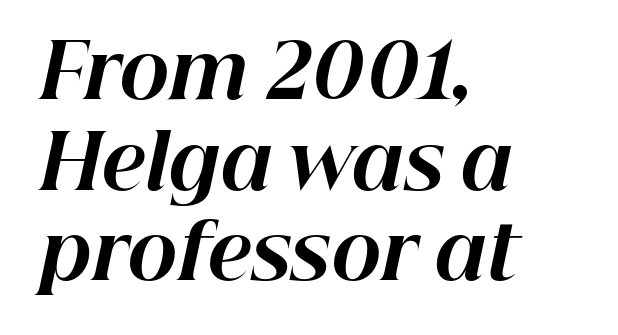
Q: Is the text bold? A: Yes.
Q: Is the text italic (slanted)? A: Yes, it leans right by about 12 degrees.
Q: Is the text underlined? A: No.
Q: How is the paragraph aligned? A: Left-aligned.
Q: Is the spacing between letters normal or unusually wide? A: Normal.
Q: Width (condensed, normal, or wide)? A: Normal.
Q: Stroke contrast? A: High.
Q: x-height? A: Medium.
Q: Monospaced? A: No.
